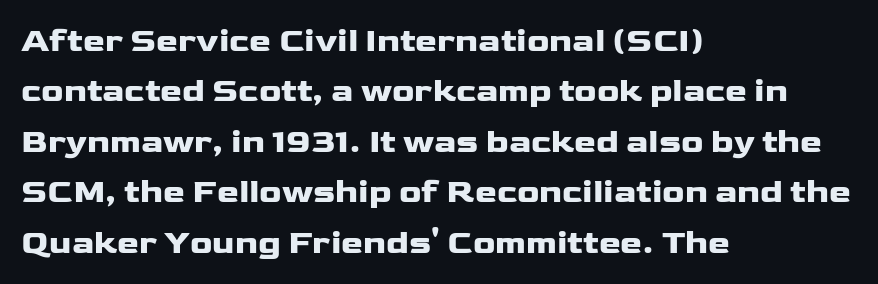
The image shows 33 px heavy, wide sans-serif type, upright; set left-aligned, normal line spacing (1.53x), normal letter spacing, not underlined; low stroke contrast and a medium x-height.
